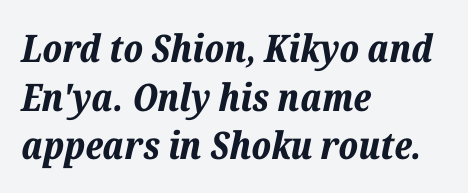
How heavy is the stroke? Heavy — this is a bold. You can tell it's italic because the verticals aren't actually vertical. The type is set solid horizontally, with unmodified tracking. The area under the type is left untouched. The rendering uses a moderate line-height, typical for paragraphs. Varying glyph widths throughout — classic text-font behaviour.
